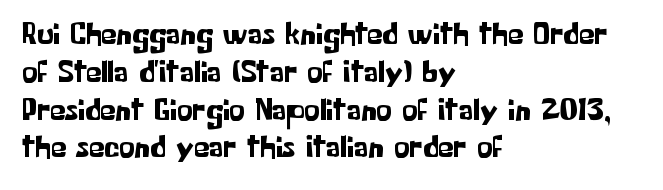
Q: Is the text italic (slanted)? A: No, it is upright.
Q: Is the typeface a serif or a sans-serif typeface? A: Sans-serif.
Q: Is the text underlined? A: No.
Q: How is the paragraph aligned? A: Left-aligned.
Q: Is the spacing between letters normal or unusually wide? A: Normal.
Q: Width (condensed, normal, or wide)? A: Normal.
Q: Stroke contrast? A: Low.
Q: x-height? A: Medium.
Q: Monospaced? A: No.
